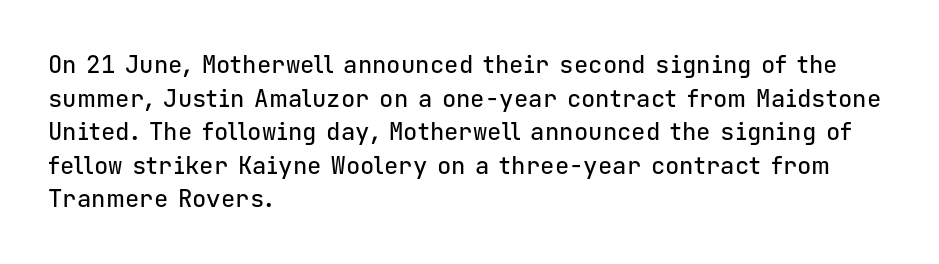
Q: Is the text italic (slanted)? A: No, it is upright.
Q: Is the text underlined? A: No.
Q: How is the paragraph aligned? A: Left-aligned.
Q: Is the spacing between letters normal or unusually wide? A: Normal.
Q: Is the spacing between lines tight, normal or loose? A: Normal.
